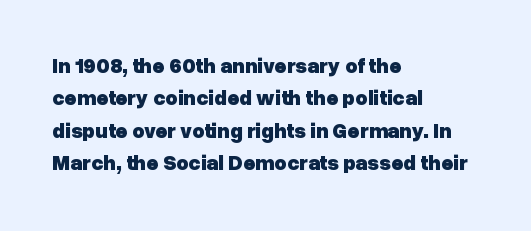
Q: Is the text bold? A: Yes.
Q: Is the text italic (slanted)? A: No, it is upright.
Q: Is the text underlined? A: No.
Q: How is the paragraph aligned? A: Left-aligned.
Q: Is the spacing between letters normal or unusually wide? A: Normal.
Q: Is the spacing between lines tight, normal or loose? A: Normal.
